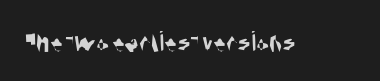
{"serif": "no", "width": "condensed", "stroke_contrast": "medium", "x_height": "large", "monospaced": "no", "underline": "no", "letter_spacing": "normal", "letter_spacing_em": 0.0, "glyph_px": 30}
